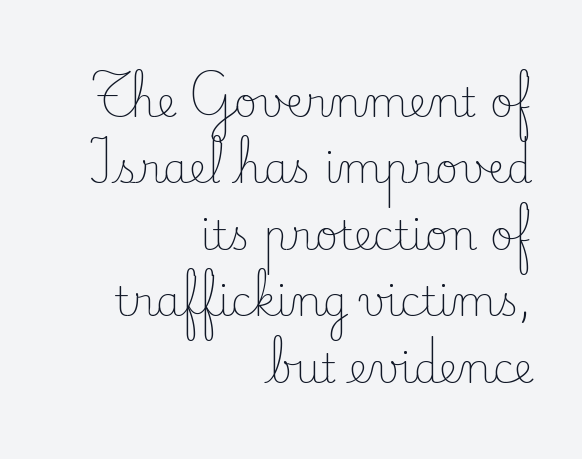
The image shows 41 px light serif type, upright; set right-aligned, normal line spacing (1.62x), normal letter spacing, not underlined; low stroke contrast and a small x-height.
